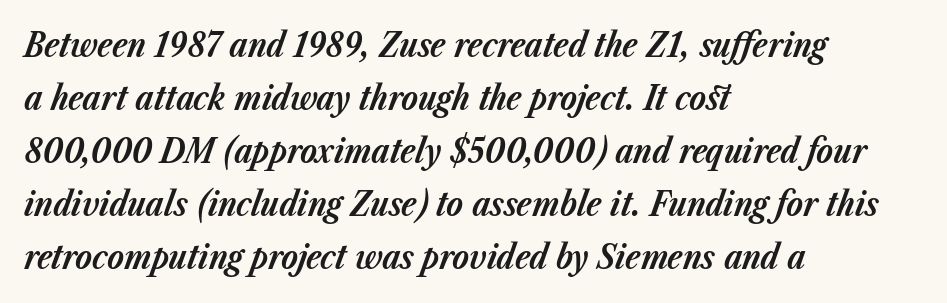
{"italic": "yes", "lean": "right", "slant_degrees": 23, "bold": "yes", "weight": "bold", "width": "normal", "stroke_contrast": "low", "x_height": "medium", "monospaced": "no", "underline": "no", "align": "left", "line_spacing": "normal", "line_spacing_ratio": 1.56, "letter_spacing": "normal", "letter_spacing_em": 0.0, "glyph_px": 34}
